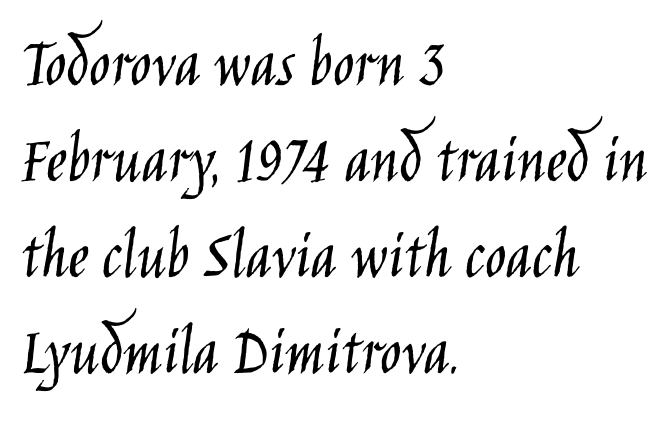
The image shows 71 px light, condensed sans-serif type; set left-aligned, normal line spacing (1.35x), normal letter spacing, not underlined; low stroke contrast and a large x-height.
